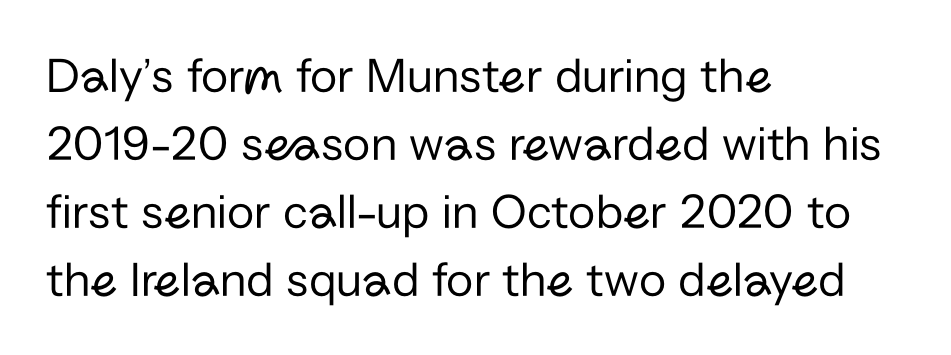
Q: Is the text bold? A: No.
Q: Is the text italic (slanted)? A: No, it is upright.
Q: Is the typeface a serif or a sans-serif typeface? A: Sans-serif.
Q: Is the text underlined? A: No.
Q: How is the paragraph aligned? A: Left-aligned.
Q: Is the spacing between letters normal or unusually wide? A: Normal.
Q: Is the spacing between lines tight, normal or loose? A: Normal.
Q: Width (condensed, normal, or wide)? A: Normal.
Q: Stroke contrast? A: Low.
Q: x-height? A: Medium.
Q: Monospaced? A: No.
